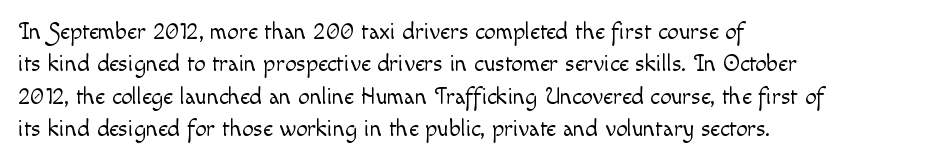
The image shows 23 px text type, upright; set left-aligned, normal line spacing (1.41x), normal letter spacing, not underlined.
